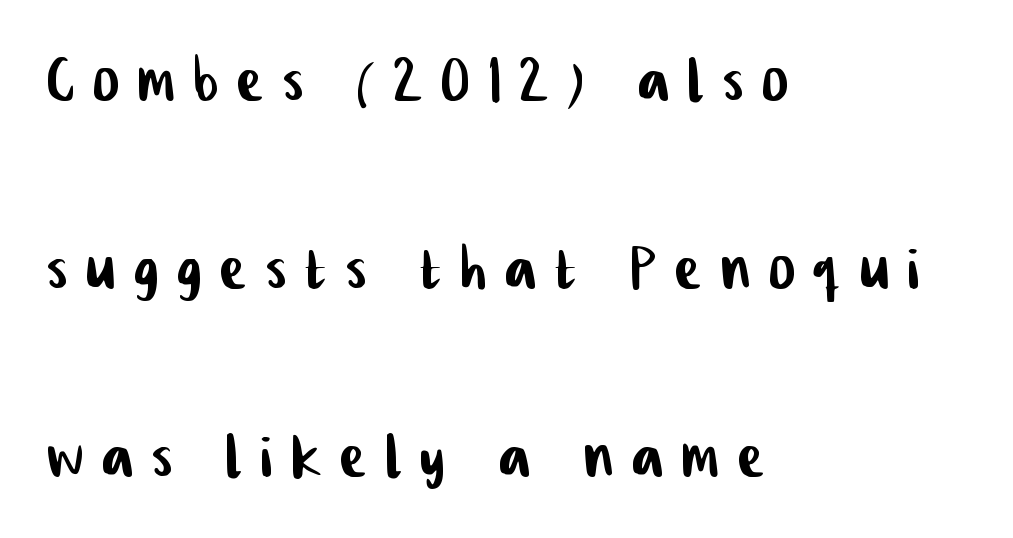
{"serif": "no", "width": "condensed", "stroke_contrast": "low", "x_height": "medium", "monospaced": "no", "underline": "no", "align": "left", "line_spacing": "loose", "line_spacing_ratio": 2.41, "letter_spacing": "wide", "letter_spacing_em": 0.25, "glyph_px": 78}
